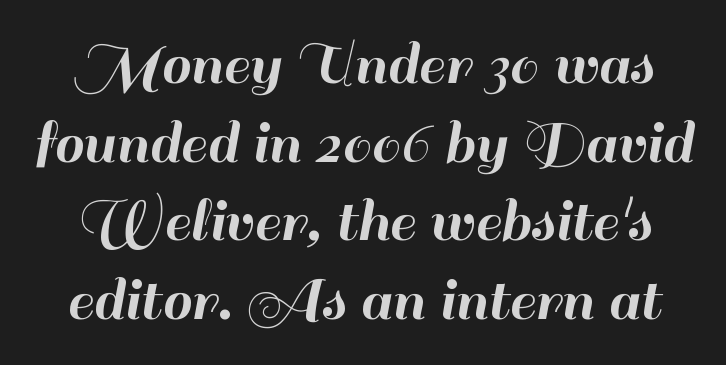
{"serif": "no", "width": "normal", "stroke_contrast": "high", "x_height": "small", "monospaced": "no", "underline": "no", "line_spacing_ratio": 1.19, "letter_spacing": "normal", "letter_spacing_em": 0.0, "glyph_px": 66}
